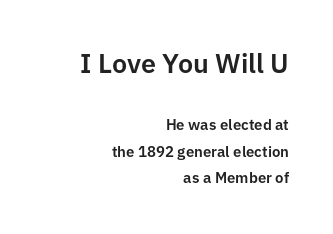
Q: Is the text italic (slanted)? A: No, it is upright.
Q: Is the text underlined? A: No.
Q: How is the paragraph aligned? A: Right-aligned.
Q: Is the spacing between letters normal or unusually wide? A: Normal.
Q: Which block of text is set in a larger size, the first (top) or the second (bottom)? A: The first (top) one.
